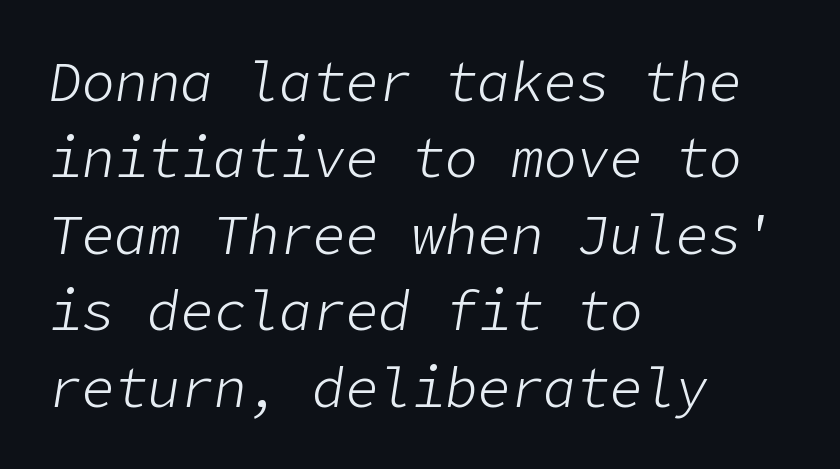
{"italic": "yes", "lean": "right", "slant_degrees": 9, "bold": "no", "weight": "light", "width": "normal", "stroke_contrast": "low", "x_height": "medium", "underline": "no", "align": "left", "line_spacing": "normal", "line_spacing_ratio": 1.39, "letter_spacing": "normal", "letter_spacing_em": 0.0, "glyph_px": 55}
